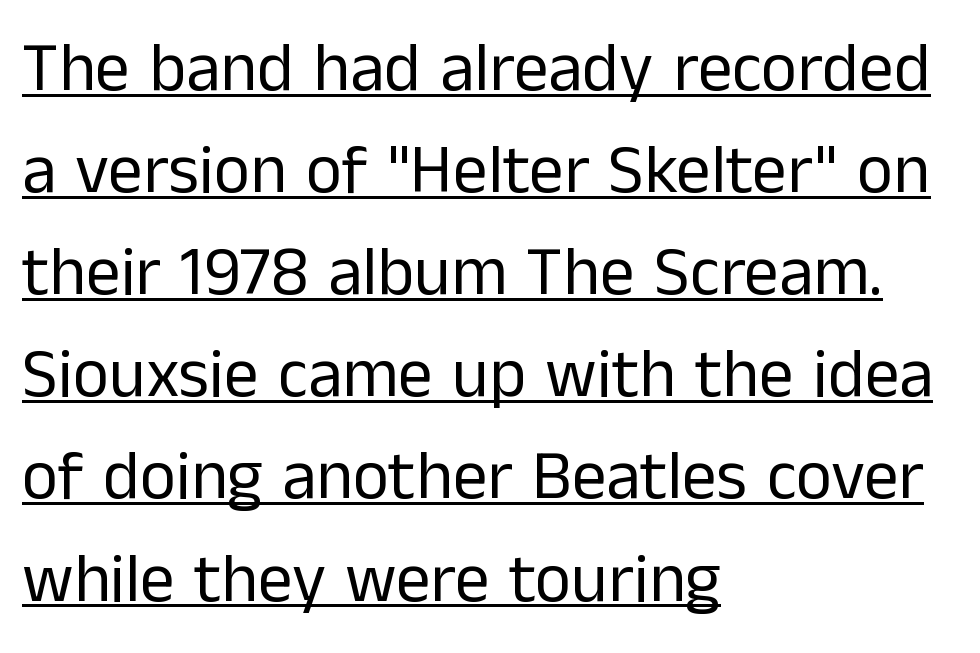
Q: Is the text bold? A: No.
Q: Is the text italic (slanted)? A: No, it is upright.
Q: Is the typeface a serif or a sans-serif typeface? A: Sans-serif.
Q: Is the text underlined? A: Yes.
Q: How is the paragraph aligned? A: Left-aligned.
Q: Is the spacing between letters normal or unusually wide? A: Normal.
Q: Is the spacing between lines tight, normal or loose? A: Normal.
Q: Width (condensed, normal, or wide)? A: Normal.
Q: Stroke contrast? A: Low.
Q: x-height? A: Medium.
Q: Monospaced? A: No.
